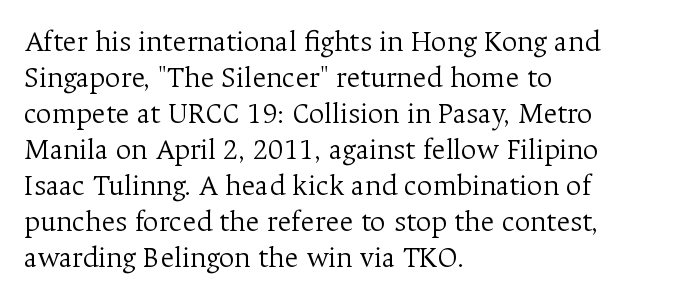
Q: Is the text bold? A: No.
Q: Is the text italic (slanted)? A: No, it is upright.
Q: Is the typeface a serif or a sans-serif typeface? A: Serif.
Q: Is the text underlined? A: No.
Q: How is the paragraph aligned? A: Left-aligned.
Q: Is the spacing between letters normal or unusually wide? A: Normal.
Q: Width (condensed, normal, or wide)? A: Normal.
Q: Stroke contrast? A: Medium.
Q: x-height? A: Medium.
Q: Monospaced? A: No.
